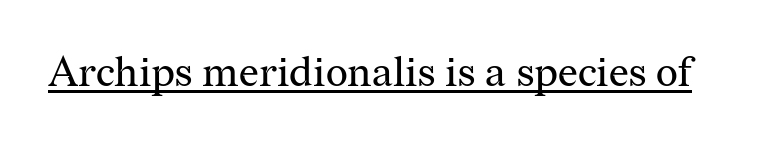
I'd call this a serif setting — the letters wear small feet. Look at the tracking — it's just the regular setting, nothing added. Every character sits straight up, as roman type does. The face looks like a standard text weight, possibly lighter.
